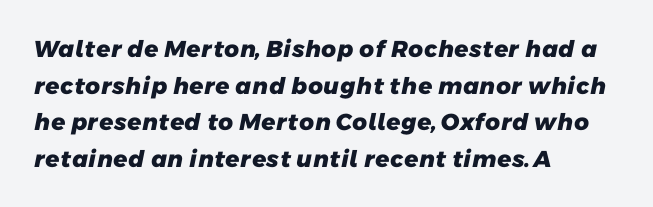
{"bold": "yes", "underline": "no", "align": "left", "line_spacing": "normal", "line_spacing_ratio": 1.59, "letter_spacing": "normal", "letter_spacing_em": 0.0, "glyph_px": 23}
